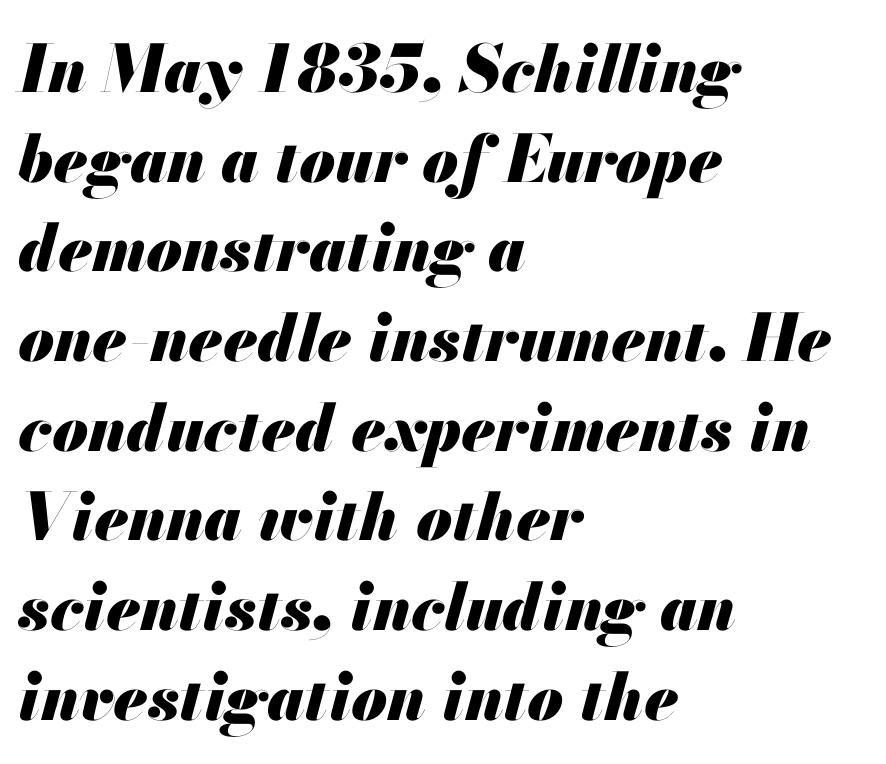
Q: Is the text bold? A: Yes.
Q: Is the text italic (slanted)? A: Yes, it leans right by about 13 degrees.
Q: Is the text underlined? A: No.
Q: How is the paragraph aligned? A: Left-aligned.
Q: Is the spacing between letters normal or unusually wide? A: Normal.
Q: Is the spacing between lines tight, normal or loose? A: Normal.
Q: Width (condensed, normal, or wide)? A: Normal.
Q: Stroke contrast? A: Medium.
Q: x-height? A: Small.
Q: Monospaced? A: No.
